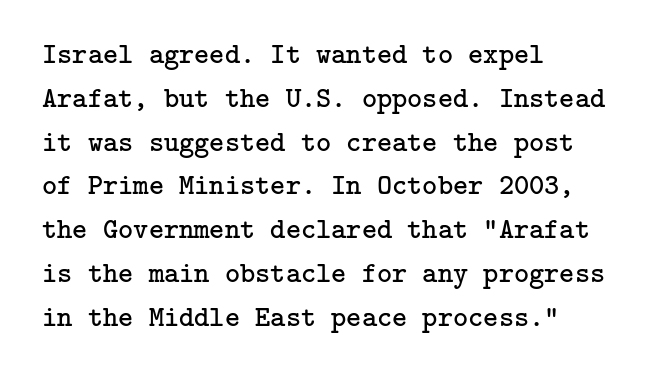
The image shows 29 px regular-weight serif type, upright; set left-aligned, normal line spacing (1.51x), normal letter spacing, not underlined; low stroke contrast and a medium x-height.
